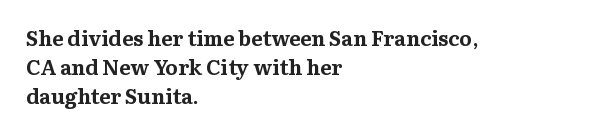
The image shows 21 px bold type, upright; set left-aligned, normal line spacing (1.38x), normal letter spacing, not underlined.
